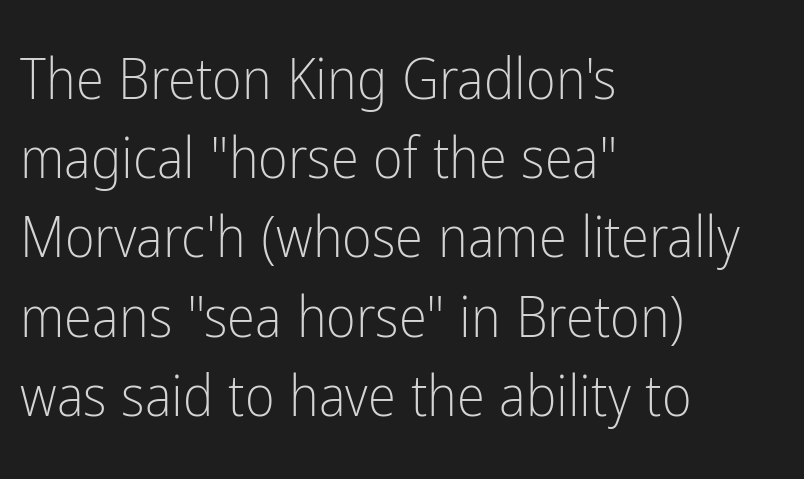
The image shows 57 px light, condensed sans-serif type, upright; set left-aligned, normal line spacing (1.39x), normal letter spacing, not underlined; low stroke contrast and a medium x-height.
